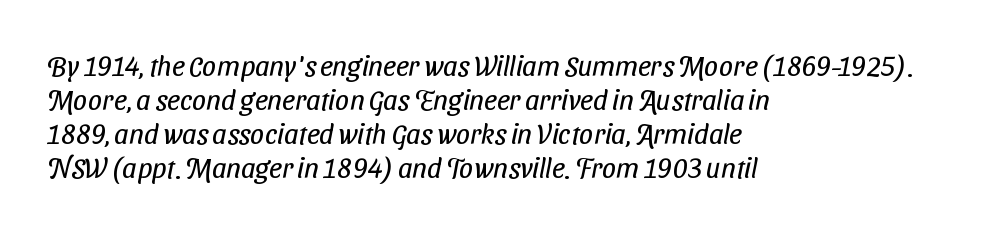
The image shows 28 px regular-weight, condensed sans-serif type; set left-aligned, line spacing 1.22x, normal letter spacing, not underlined; low stroke contrast and a medium x-height.
